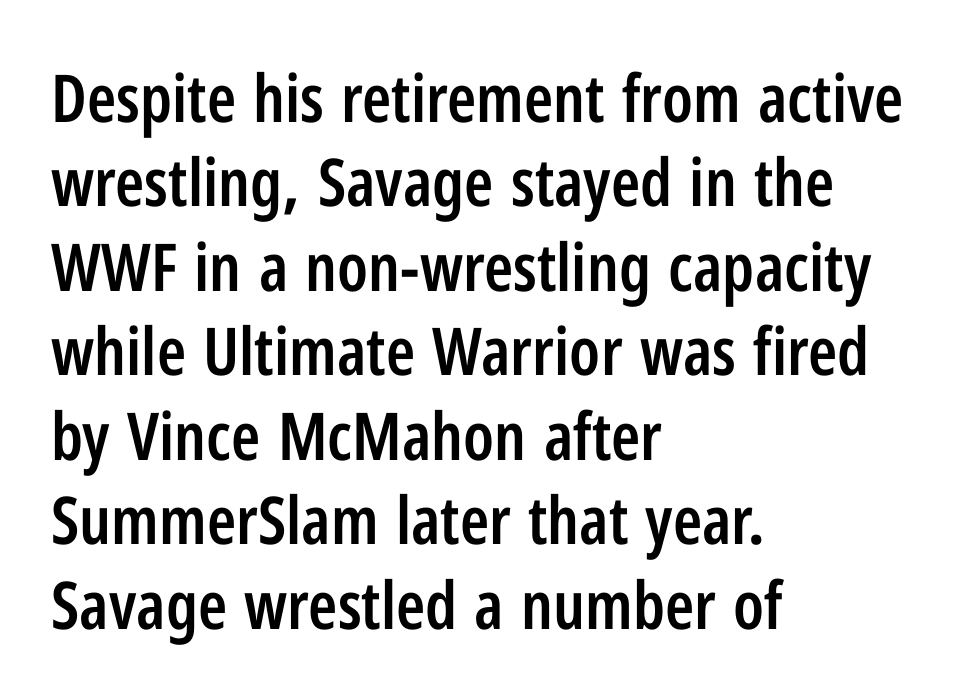
{"serif": "no", "italic": "no", "bold": "semi", "weight": "semibold", "width": "condensed", "stroke_contrast": "low", "x_height": "medium", "monospaced": "no", "underline": "no", "align": "left", "line_spacing": "normal", "line_spacing_ratio": 1.28, "letter_spacing": "normal", "letter_spacing_em": 0.0, "glyph_px": 66}
